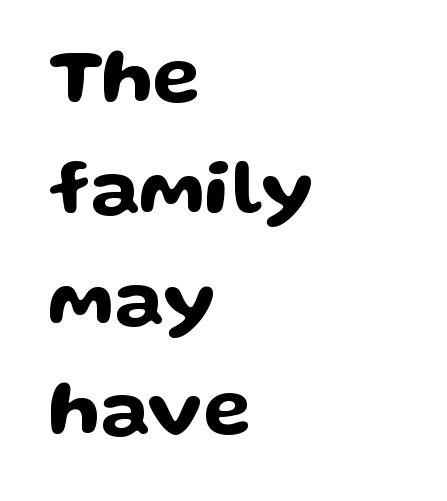
The image shows 78 px wide sans-serif type, upright; set left-aligned, normal line spacing (1.42x), normal letter spacing, not underlined; low stroke contrast and a medium x-height.
